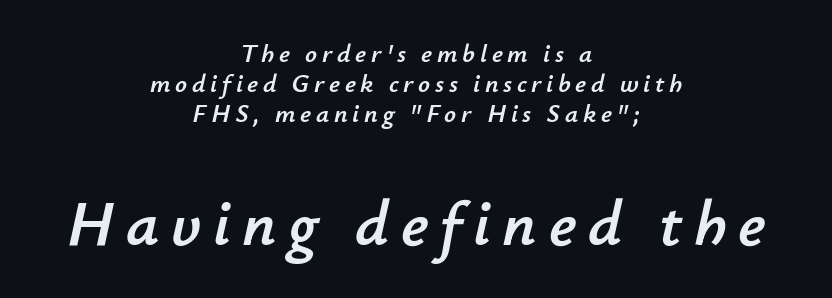
Q: Is the text italic (slanted)? A: Yes, it leans right by about 12 degrees.
Q: Is the text underlined? A: No.
Q: How is the paragraph aligned? A: Centered.
Q: Is the spacing between lines tight, normal or loose? A: Tight.
Q: Which block of text is set in a larger size, the first (top) or the second (bottom)? A: The second (bottom) one.
Q: Width (condensed, normal, or wide)? A: Normal.
Q: Stroke contrast? A: Low.
Q: x-height? A: Small.
Q: Monospaced? A: No.
